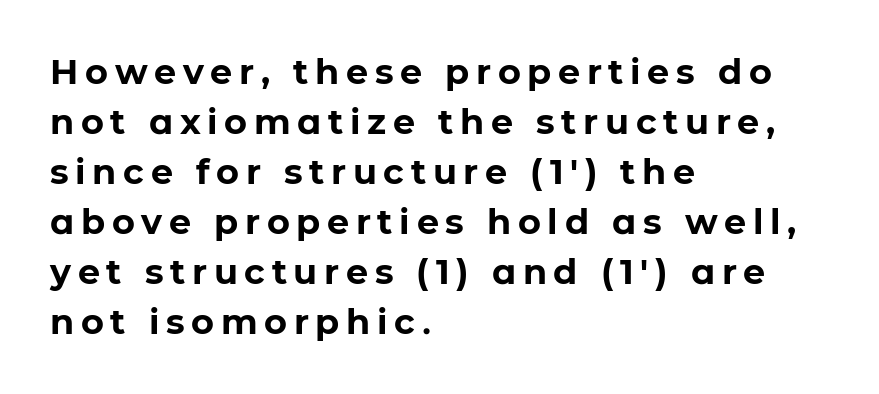
Q: Is the text bold? A: Yes.
Q: Is the text italic (slanted)? A: No, it is upright.
Q: Is the typeface a serif or a sans-serif typeface? A: Sans-serif.
Q: Is the text underlined? A: No.
Q: How is the paragraph aligned? A: Left-aligned.
Q: Is the spacing between lines tight, normal or loose? A: Normal.
Q: Width (condensed, normal, or wide)? A: Normal.
Q: Stroke contrast? A: Low.
Q: x-height? A: Medium.
Q: Monospaced? A: No.
